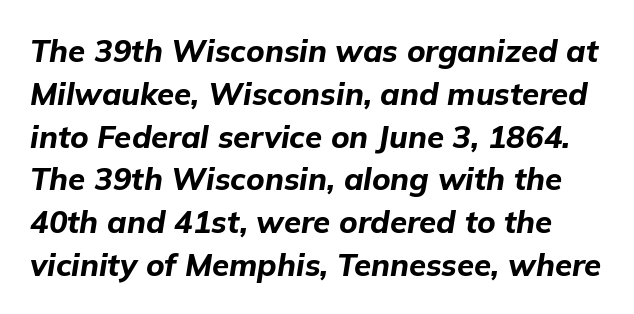
The image shows 31 px bold type, italic (leaning right); set normal line spacing (1.38x), normal letter spacing, not underlined; low stroke contrast and a medium x-height.
